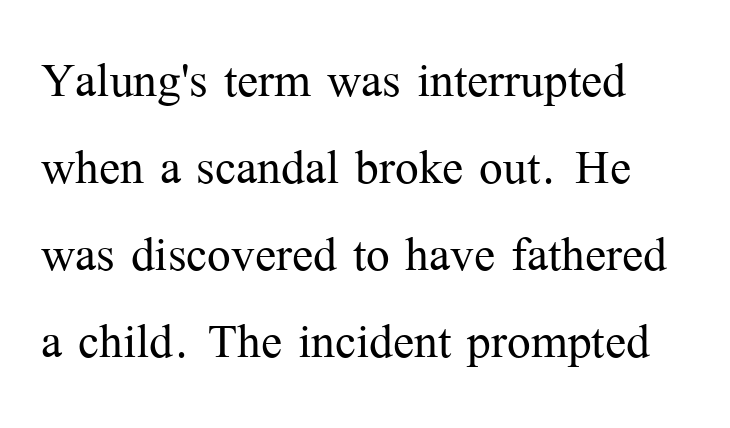
{"serif": "yes", "italic": "no", "bold": "no", "weight": "light", "width": "normal", "stroke_contrast": "medium", "x_height": "medium", "monospaced": "no", "underline": "no", "line_spacing": "normal", "line_spacing_ratio": 1.38, "letter_spacing": "normal", "letter_spacing_em": 0.0, "glyph_px": 63}
